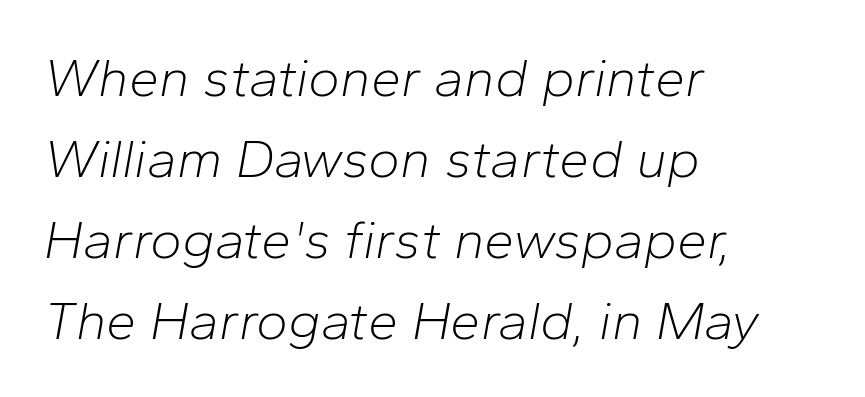
Q: Is the text bold? A: No.
Q: Is the text italic (slanted)? A: Yes, it leans right by about 10 degrees.
Q: Is the text underlined? A: No.
Q: How is the paragraph aligned? A: Left-aligned.
Q: Is the spacing between letters normal or unusually wide? A: Normal.
Q: Is the spacing between lines tight, normal or loose? A: Normal.
Q: Width (condensed, normal, or wide)? A: Normal.
Q: Stroke contrast? A: Low.
Q: x-height? A: Medium.
Q: Monospaced? A: No.
